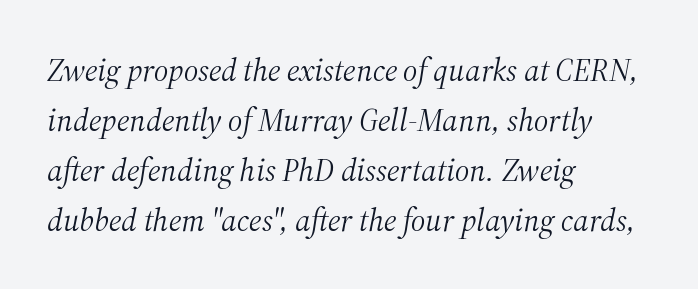
The image shows 32 px light serif type, italic (leaning right); set left-aligned, normal line spacing (1.56x), normal letter spacing, not underlined; medium stroke contrast and a medium x-height.
